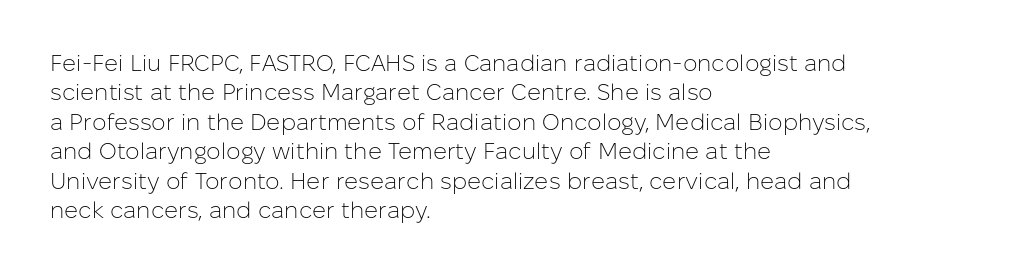
The image shows 23 px text type, upright; set left-aligned, normal line spacing (1.28x), normal letter spacing, not underlined.
